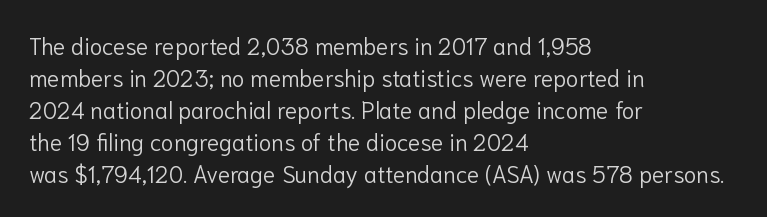
{"italic": "no", "bold": "no", "underline": "no", "align": "left", "line_spacing": "normal", "line_spacing_ratio": 1.39, "letter_spacing": "normal", "letter_spacing_em": 0.0, "glyph_px": 23}
